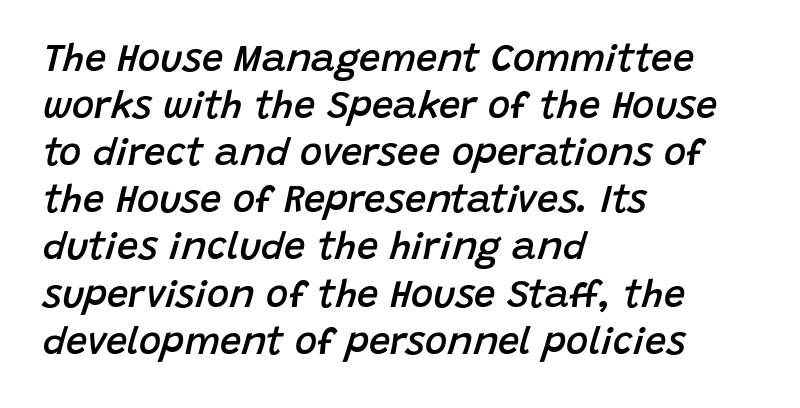
The image shows 38 px semibold type, italic (leaning right); set left-aligned, line spacing 1.24x, normal letter spacing, not underlined; low stroke contrast and a large x-height.
